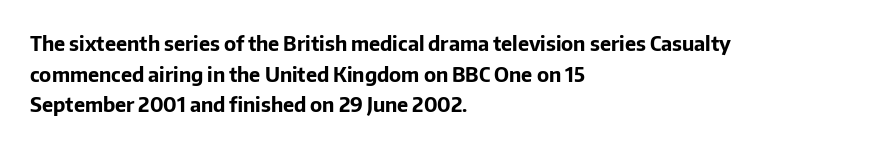
Underlining? Definitely not there. The paragraph has a hard left edge and a soft right edge. A typesetter would mark this as roman, not italic. What weight is shown? A full bold with thick strokes.
